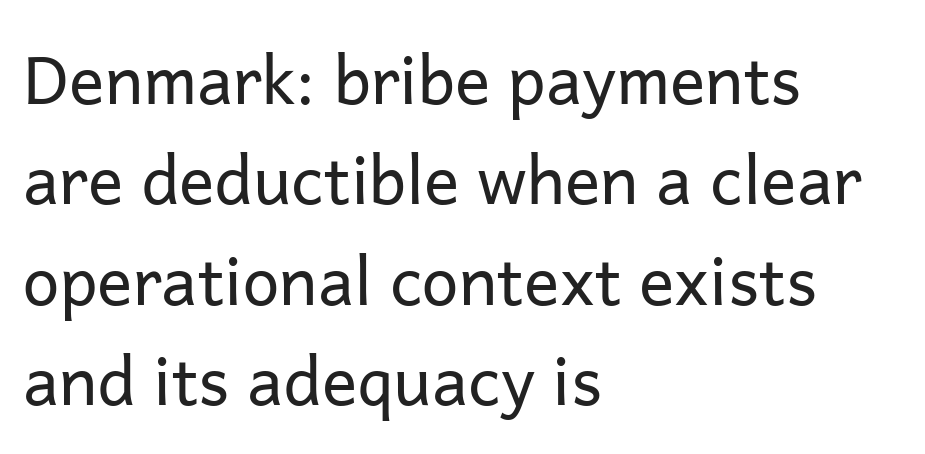
Q: Is the text bold? A: No.
Q: Is the text italic (slanted)? A: No, it is upright.
Q: Is the typeface a serif or a sans-serif typeface? A: Sans-serif.
Q: Is the text underlined? A: No.
Q: How is the paragraph aligned? A: Left-aligned.
Q: Is the spacing between letters normal or unusually wide? A: Normal.
Q: Is the spacing between lines tight, normal or loose? A: Normal.
Q: Width (condensed, normal, or wide)? A: Normal.
Q: Stroke contrast? A: Low.
Q: x-height? A: Medium.
Q: Monospaced? A: No.
